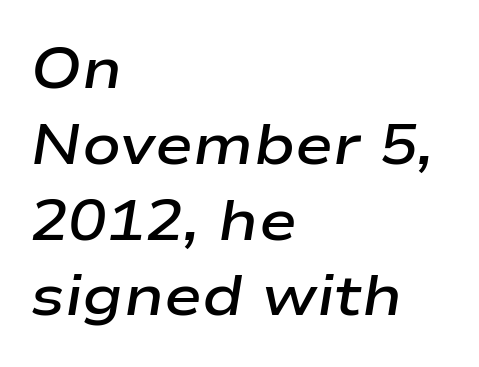
{"italic": "yes", "lean": "right", "slant_degrees": 9, "bold": "semi", "weight": "semibold", "width": "wide", "stroke_contrast": "low", "x_height": "medium", "monospaced": "no", "underline": "no", "align": "left", "line_spacing": "normal", "line_spacing_ratio": 1.33, "letter_spacing": "normal", "letter_spacing_em": 0.0, "glyph_px": 57}
